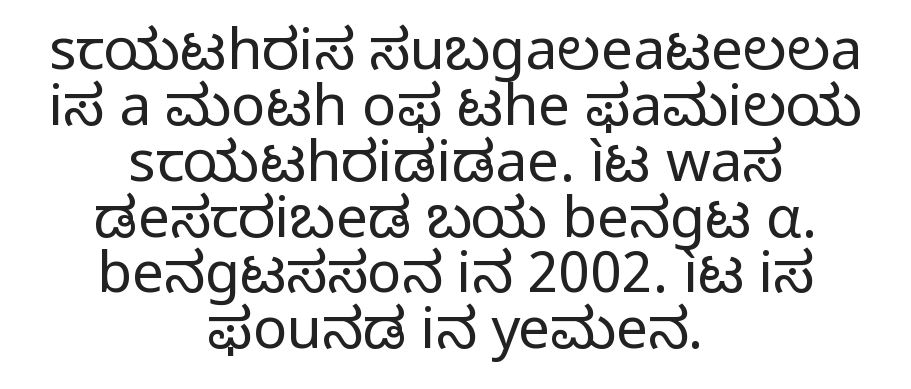
Q: Is the text bold? A: No.
Q: Is the text italic (slanted)? A: No, it is upright.
Q: Is the typeface a serif or a sans-serif typeface? A: Sans-serif.
Q: Is the text underlined? A: No.
Q: How is the paragraph aligned? A: Centered.
Q: Is the spacing between letters normal or unusually wide? A: Normal.
Q: Is the spacing between lines tight, normal or loose? A: Tight.
Q: Width (condensed, normal, or wide)? A: Normal.
Q: Stroke contrast? A: Low.
Q: x-height? A: Medium.
Q: Monospaced? A: No.
